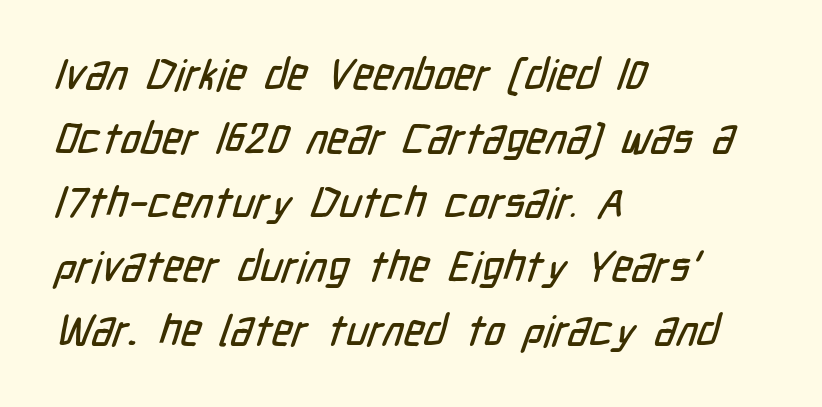
Q: Is the typeface a serif or a sans-serif typeface? A: Sans-serif.
Q: Is the text underlined? A: No.
Q: How is the paragraph aligned? A: Left-aligned.
Q: Is the spacing between letters normal or unusually wide? A: Normal.
Q: Is the spacing between lines tight, normal or loose? A: Normal.
Q: Width (condensed, normal, or wide)? A: Condensed.
Q: Stroke contrast? A: Low.
Q: x-height? A: Medium.
Q: Monospaced? A: No.
